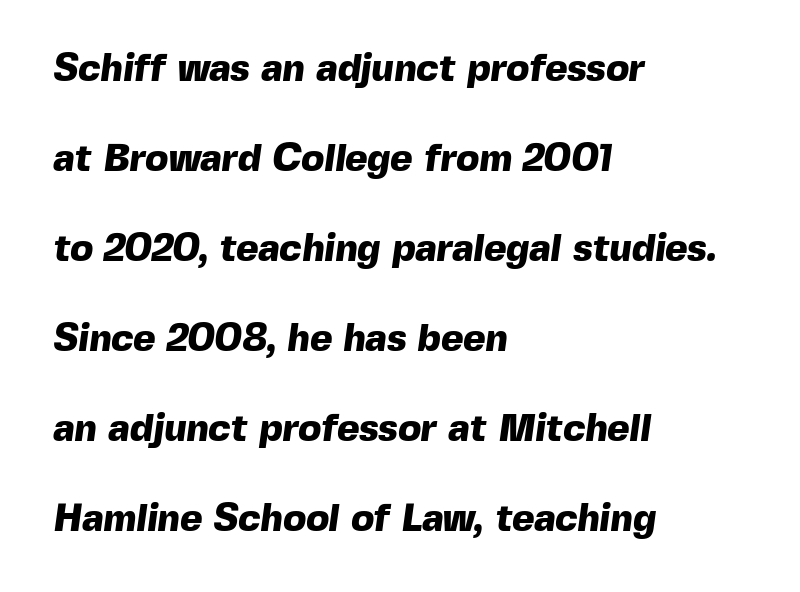
The image shows 38 px heavy sans-serif type; set left-aligned, loose line spacing (2.37x), normal letter spacing, not underlined; a medium x-height.
